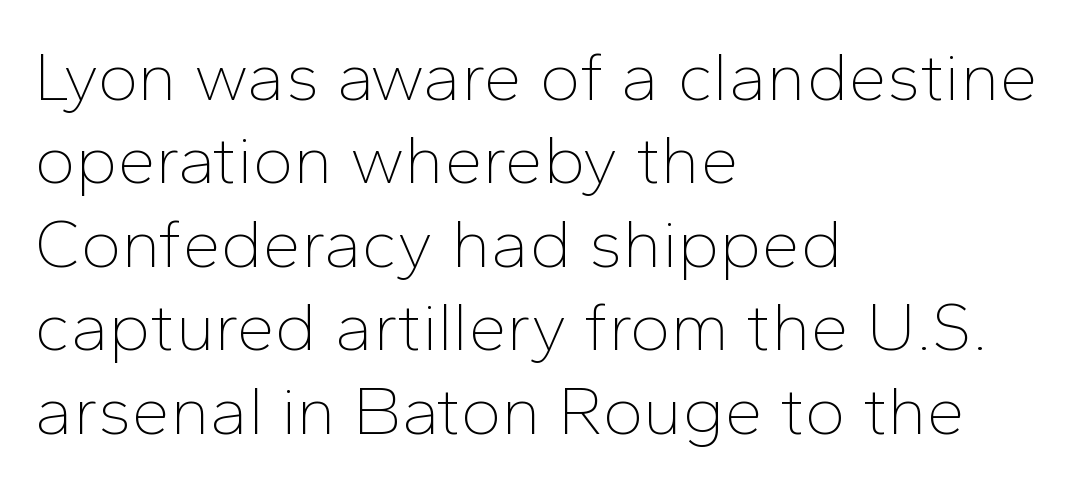
The image shows 69 px thin sans-serif type, upright; set left-aligned, line spacing 1.21x, normal letter spacing, not underlined; low stroke contrast and a medium x-height.
